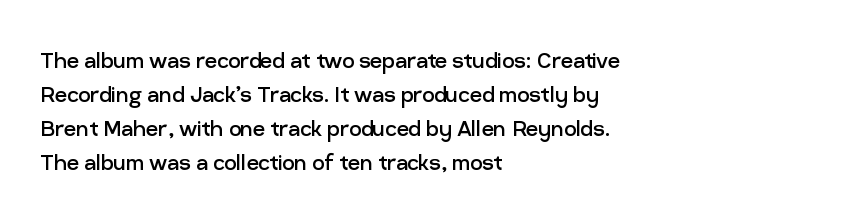
The image shows 27 px text type, upright; set left-aligned, normal line spacing (1.26x), normal letter spacing, not underlined.
